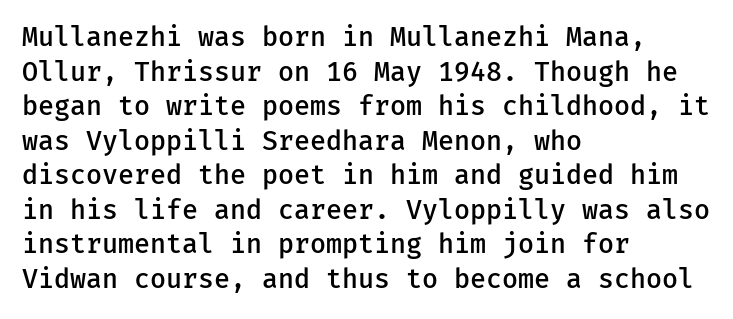
The glyphs have the mass of a demibold cut, below bold. Is the letter spacing exaggerated? No — it looks like the ordinary default. Which margin do the lines hug? The left one — the right edge is uneven. The rows are spaced the way most documents space them. Style check: upright. Has an underline been added? It has not.
